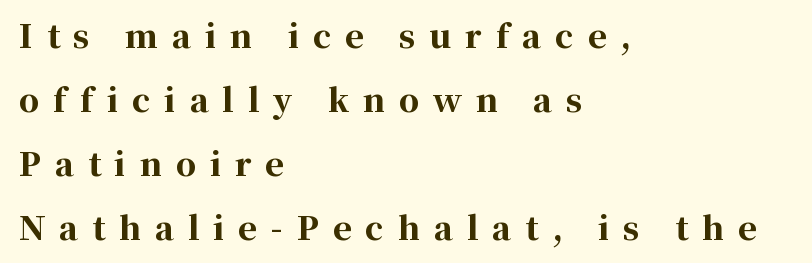
Q: Is the text bold? A: Yes.
Q: Is the text italic (slanted)? A: No, it is upright.
Q: Is the typeface a serif or a sans-serif typeface? A: Serif.
Q: Is the text underlined? A: No.
Q: How is the paragraph aligned? A: Left-aligned.
Q: Is the spacing between letters normal or unusually wide? A: Unusually wide.
Q: Is the spacing between lines tight, normal or loose? A: Loose.
Q: Width (condensed, normal, or wide)? A: Normal.
Q: Stroke contrast? A: High.
Q: x-height? A: Medium.
Q: Monospaced? A: No.
